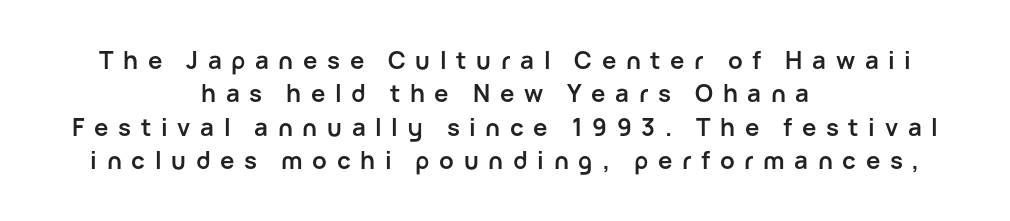
Ordinary non-slanted type is in use. Someone cranked the tracking dial way up on this one. In terms of weight, the rendering is a true, heavy bold. The block of text has a typical density, with ordinary space between rows.
